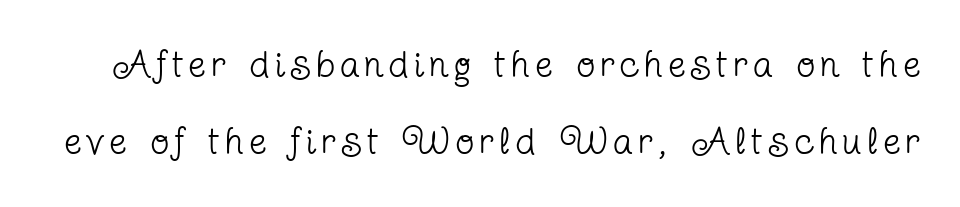
Q: Is the text bold? A: No.
Q: Is the text italic (slanted)? A: No, it is upright.
Q: Is the typeface a serif or a sans-serif typeface? A: Serif.
Q: Is the text underlined? A: No.
Q: Is the spacing between lines tight, normal or loose? A: Loose.
Q: Width (condensed, normal, or wide)? A: Condensed.
Q: Stroke contrast? A: Low.
Q: x-height? A: Medium.
Q: Monospaced? A: No.
